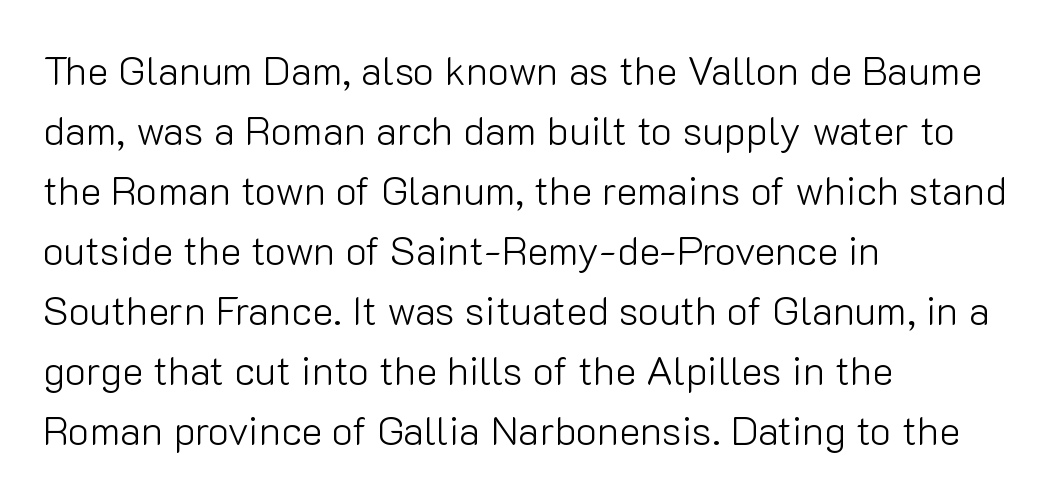
{"serif": "no", "italic": "no", "bold": "no", "weight": "light", "width": "normal", "stroke_contrast": "low", "x_height": "medium", "monospaced": "no", "underline": "no", "align": "left", "line_spacing": "normal", "line_spacing_ratio": 1.5, "letter_spacing": "normal", "letter_spacing_em": 0.0, "glyph_px": 40}
